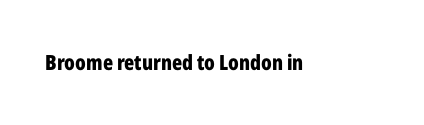
The letterforms sit shoulder to shoulder at normal distance. These lines were composed using upright roman letters. Check the space under the baseline: it is left empty. The sample has been set heavy, in full bold.
